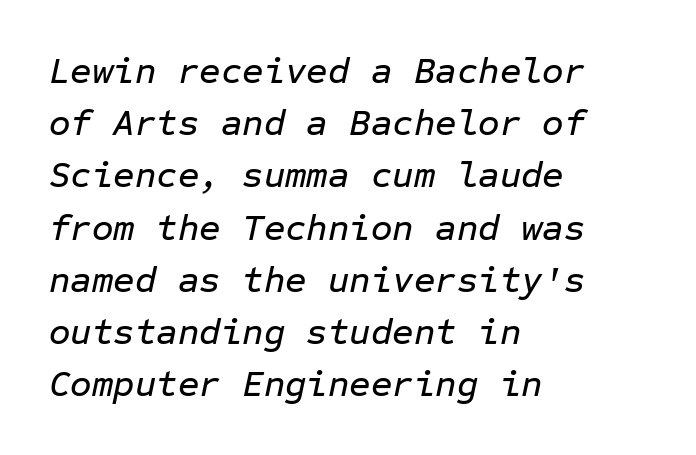
The image shows 37 px text type, italic (leaning right), monospaced; set left-aligned, normal line spacing (1.41x), normal letter spacing, not underlined; low stroke contrast and a medium x-height.
